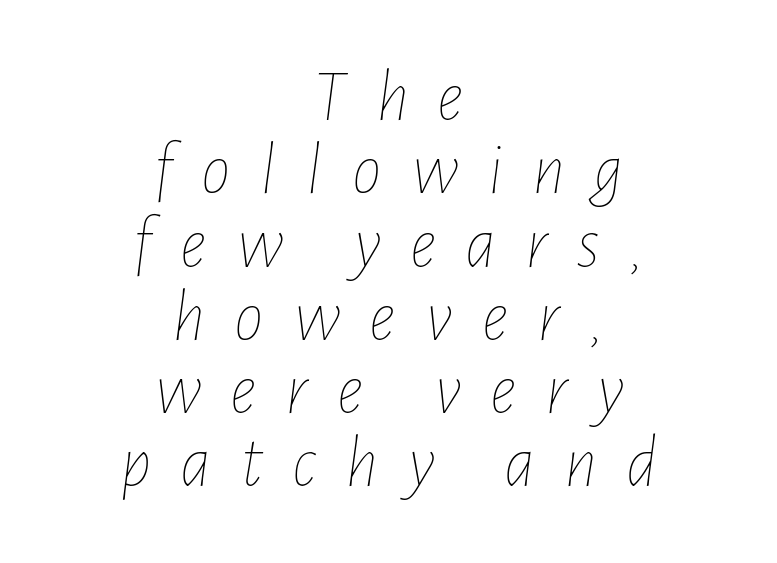
Q: Is the text bold? A: No.
Q: Is the text italic (slanted)? A: Yes, it leans right by about 7 degrees.
Q: Is the text underlined? A: No.
Q: How is the paragraph aligned? A: Centered.
Q: Is the spacing between letters normal or unusually wide? A: Unusually wide.
Q: Is the spacing between lines tight, normal or loose? A: Tight.
Q: Width (condensed, normal, or wide)? A: Condensed.
Q: Stroke contrast? A: Low.
Q: x-height? A: Medium.
Q: Monospaced? A: No.
